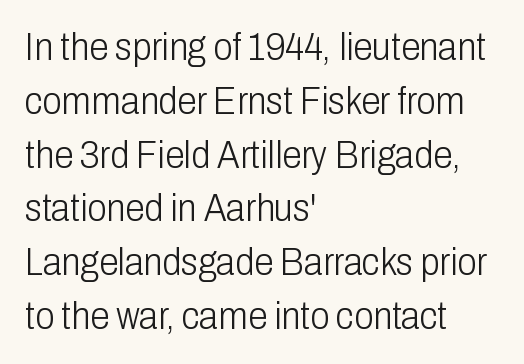
{"serif": "no", "italic": "no", "bold": "no", "weight": "light", "width": "condensed", "stroke_contrast": "low", "x_height": "medium", "monospaced": "no", "underline": "no", "align": "left", "line_spacing": "normal", "line_spacing_ratio": 1.38, "letter_spacing": "normal", "letter_spacing_em": 0.0, "glyph_px": 39}
